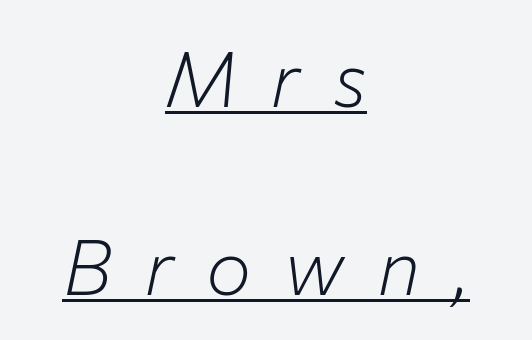
Q: Is the text bold? A: No.
Q: Is the text italic (slanted)? A: Yes, it leans right by about 12 degrees.
Q: Is the text underlined? A: Yes.
Q: How is the paragraph aligned? A: Centered.
Q: Is the spacing between letters normal or unusually wide? A: Unusually wide.
Q: Is the spacing between lines tight, normal or loose? A: Loose.
Q: Width (condensed, normal, or wide)? A: Normal.
Q: Stroke contrast? A: Low.
Q: x-height? A: Medium.
Q: Monospaced? A: No.
